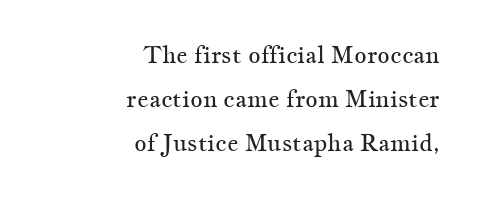
The setting favours the right margin, as signatures and pull-quotes sometimes do. Honestly, there is no underline to notice here at all. The cut favours lightness, reaching ordinary text weight at its darkest. The passage shown has conventional tracking throughout. This is roman type, the default non-slanted kind.
